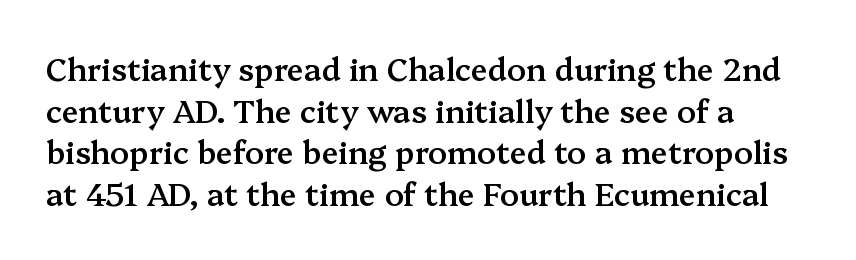
{"serif": "yes", "italic": "no", "bold": "semi", "weight": "semibold", "width": "normal", "stroke_contrast": "medium", "x_height": "medium", "monospaced": "no", "underline": "no", "line_spacing": "normal", "line_spacing_ratio": 1.34, "letter_spacing": "normal", "letter_spacing_em": 0.0, "glyph_px": 31}
